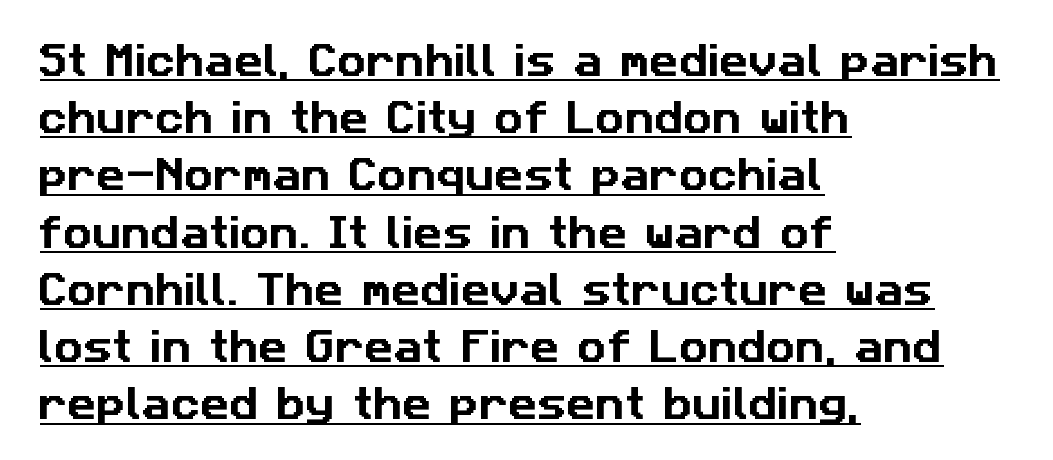
The face used here is proportionally spaced, like ordinary book or web type. A typesetter would call this leading conventional body-copy spacing. These lines keep a tight, regular rhythm from letter to letter. You can tell from the bare stems that sans-serif type was used. A student would call this left alignment; a typographer would say flush left, rag right.
